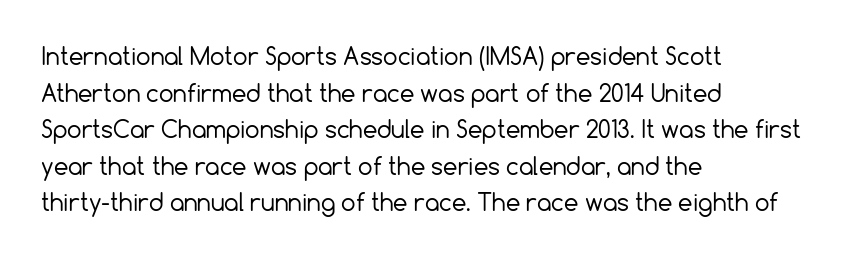
Notice how descenders clear the ascenders below comfortably — that's standard leading. Heft: none added — not bold. Posture: upright roman. The tracking reads as untouched default to a designer's eye. If you drew a ruler down the left edge, every line would touch it.
